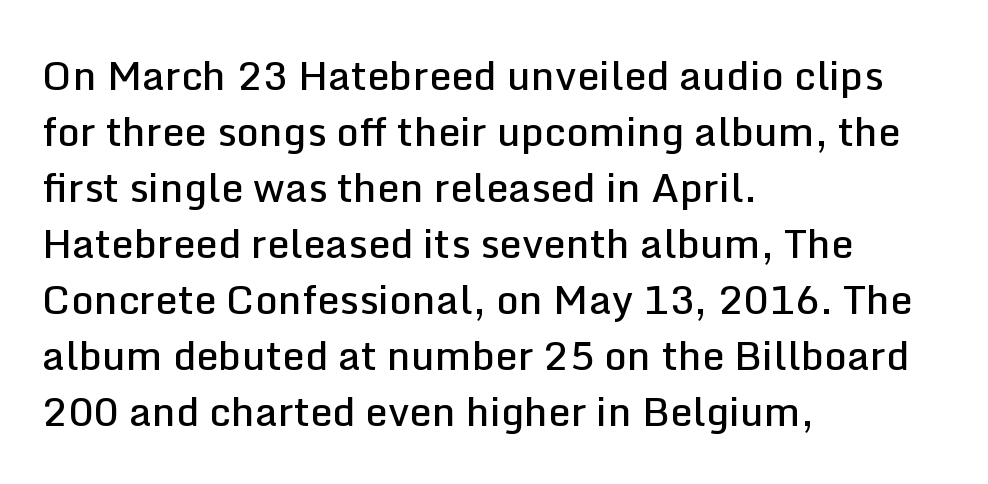
{"serif": "no", "italic": "no", "bold": "semi", "weight": "semibold", "width": "normal", "stroke_contrast": "low", "x_height": "medium", "monospaced": "no", "underline": "no", "align": "left", "line_spacing": "normal", "line_spacing_ratio": 1.4, "letter_spacing": "normal", "letter_spacing_em": 0.0, "glyph_px": 40}
